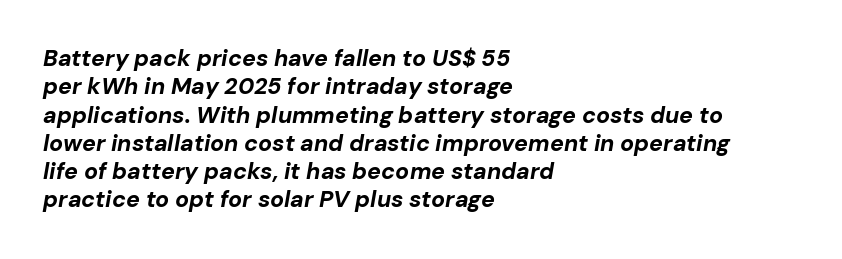
Q: Is the text bold? A: Yes.
Q: Is the text italic (slanted)? A: Yes, it leans right by about 10 degrees.
Q: Is the text underlined? A: No.
Q: How is the paragraph aligned? A: Left-aligned.
Q: Is the spacing between letters normal or unusually wide? A: Normal.
